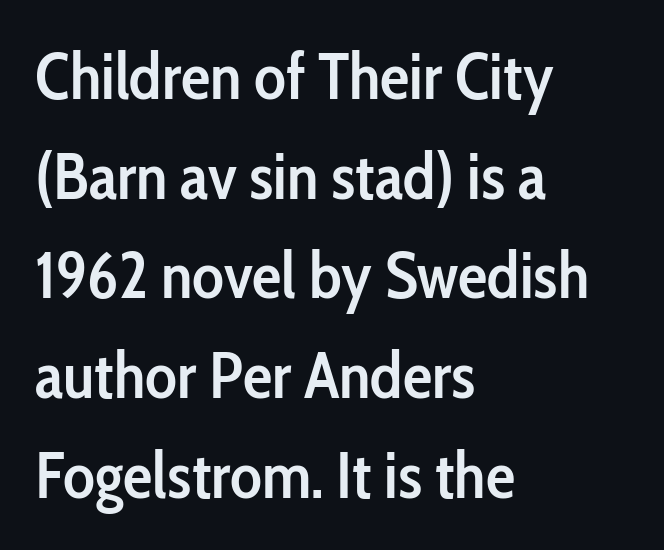
Lines of text with bare space underneath. The vertical gap from one line to the next is medium. Look at the stroke-to-counter ratio: somewhat heavy, a semibold. Unlike italic type, these characters show no tilt at all.
